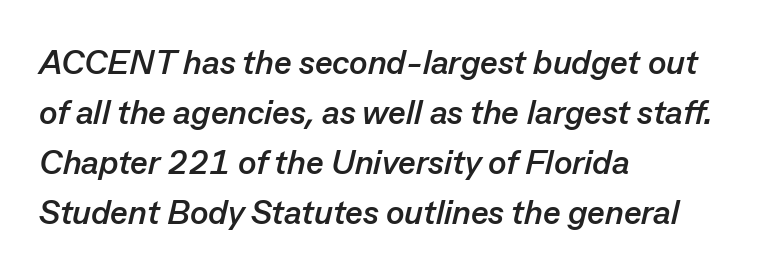
The image shows 34 px semibold type, italic (leaning right); set left-aligned, normal line spacing (1.47x), normal letter spacing, not underlined; low stroke contrast and a medium x-height.
